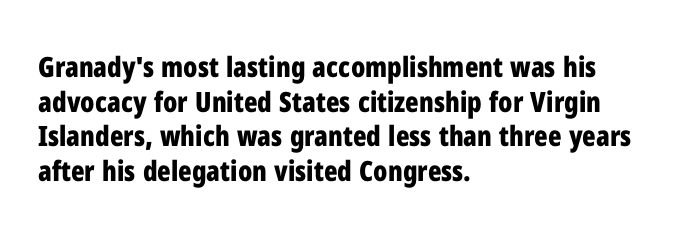
Nothing unusual about the tracking: characters are spaced as the font intends. Does the type have serifs? No, each stem ends abruptly. Just letters on the line, the space beneath them empty. A roman cut, with each character standing at attention.
